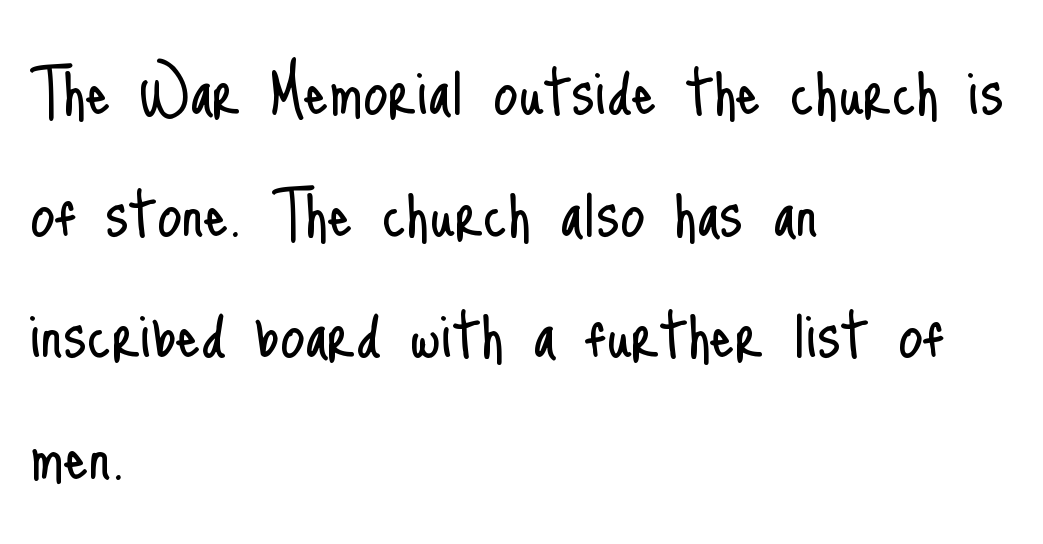
Notice how the passage keeps a crisp vertical edge on the left only. Spacing between characters is what you'd get straight out of the box. The passage shown is typed in a proportional face where columns would drift. Underlining? Definitely not there. Unlike italic type, these characters show no tilt at all.
